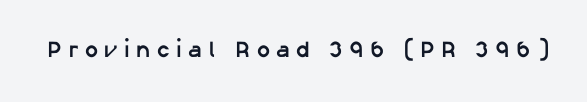
The image shows 23 px bold type, upright; set unusually wide letter spacing (+0.28 em), not underlined.
